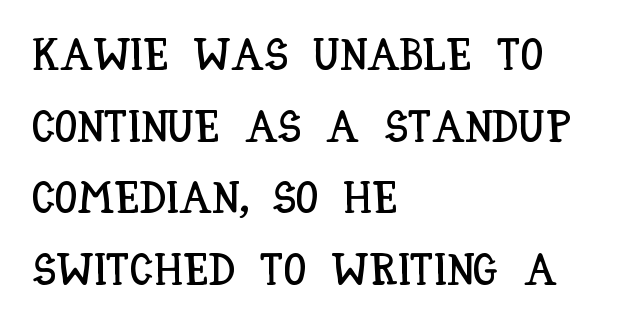
The lettering stays uniformly vertical, giving the passage a roman look. Descenders hang freely into open space. A typesetter would call this proportional, since set widths differ per character. Successive baselines arrive at the customary interval. The letters sit at their default tracking, neither squeezed nor spread.
